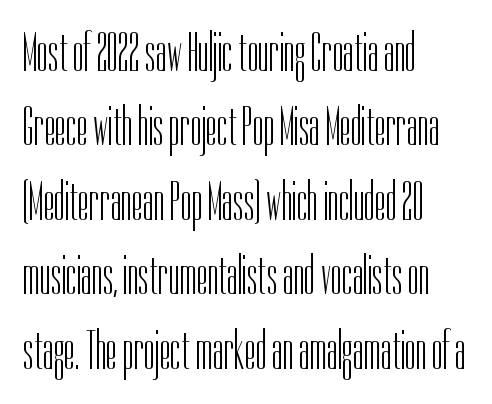
Descenders are the only things crossing below the line. Each letter keeps its own natural width here, so spacing adapts to shape. This sample uses a sans-serif face. The passage is arranged the way most books set body copy — flush left. The lettering stays uniformly vertical, giving the passage a roman look.
